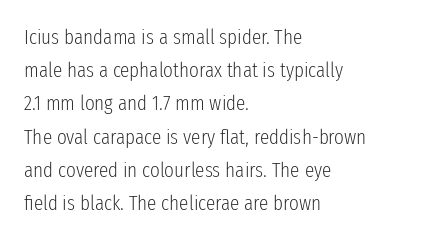
Q: Is the text bold? A: No.
Q: Is the text italic (slanted)? A: No, it is upright.
Q: Is the text underlined? A: No.
Q: How is the paragraph aligned? A: Left-aligned.
Q: Is the spacing between letters normal or unusually wide? A: Normal.
Q: Is the spacing between lines tight, normal or loose? A: Normal.
